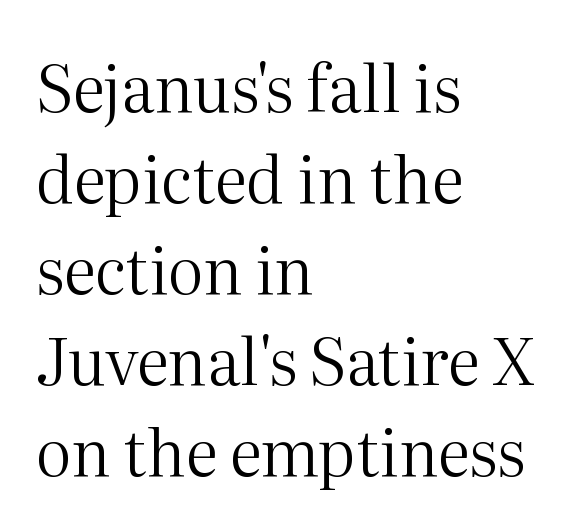
Normally led — the rows are evenly, conventionally spaced. One-word summary of the alignment: left. Note: serifs present on the glyphs. No heavy texture on the line: the type isn't bold.
